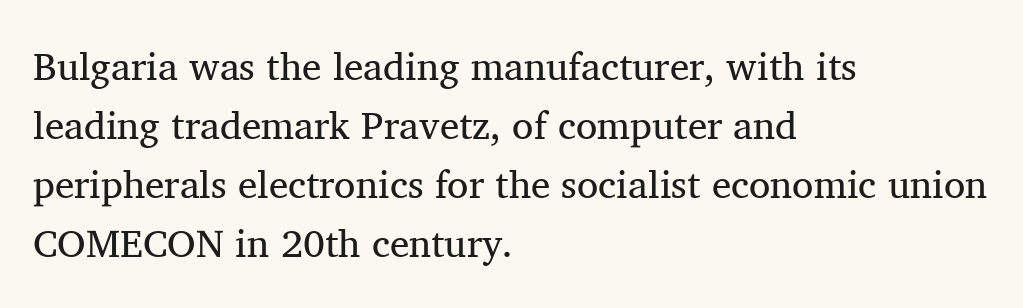
{"serif": "yes", "italic": "no", "bold": "no", "weight": "regular", "width": "normal", "stroke_contrast": "medium", "x_height": "medium", "monospaced": "no", "underline": "no", "align": "left", "line_spacing": "normal", "line_spacing_ratio": 1.51, "letter_spacing": "normal", "letter_spacing_em": 0.0, "glyph_px": 39}
